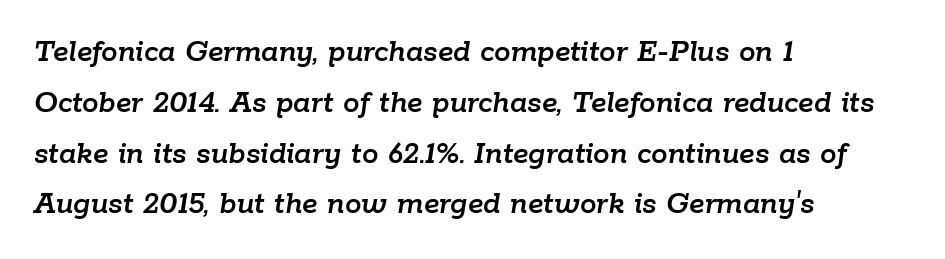
Q: Is the text italic (slanted)? A: Yes, it leans right by about 9 degrees.
Q: Is the text underlined? A: No.
Q: How is the paragraph aligned? A: Left-aligned.
Q: Is the spacing between letters normal or unusually wide? A: Normal.
Q: Is the spacing between lines tight, normal or loose? A: Normal.
Q: Width (condensed, normal, or wide)? A: Normal.
Q: Stroke contrast? A: Low.
Q: x-height? A: Medium.
Q: Monospaced? A: No.
